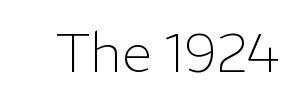
Q: Is the text bold? A: No.
Q: Is the text italic (slanted)? A: No, it is upright.
Q: Is the typeface a serif or a sans-serif typeface? A: Sans-serif.
Q: Is the text underlined? A: No.
Q: Is the spacing between letters normal or unusually wide? A: Normal.
Q: Width (condensed, normal, or wide)? A: Normal.
Q: Stroke contrast? A: Low.
Q: x-height? A: Medium.
Q: Monospaced? A: No.
